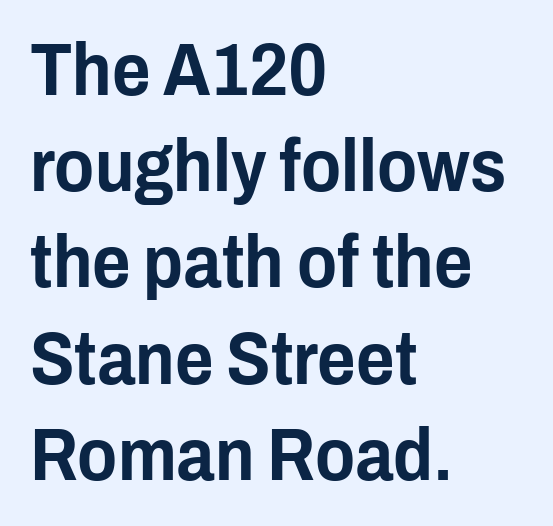
Words float on clear page, feet unadorned. Does the copy run flush right? No — it runs flush left. These lines are rendered in a variable-pitch font. Students, note that the glyphs here touch the page at normal intervals.
